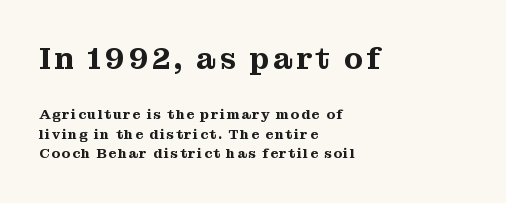
Q: Is the text italic (slanted)? A: No, it is upright.
Q: Is the typeface a serif or a sans-serif typeface? A: Serif.
Q: Is the text underlined? A: No.
Q: How is the paragraph aligned? A: Left-aligned.
Q: Is the spacing between lines tight, normal or loose? A: Normal.
Q: Which block of text is set in a larger size, the first (top) or the second (bottom)? A: The first (top) one.
Q: Width (condensed, normal, or wide)? A: Normal.
Q: Stroke contrast? A: Medium.
Q: x-height? A: Medium.
Q: Monospaced? A: No.
